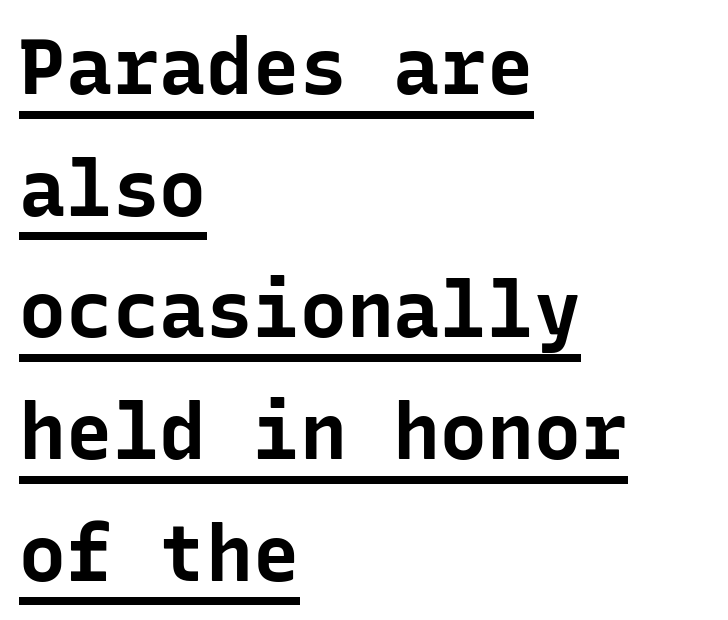
{"serif": "no", "italic": "no", "bold": "yes", "weight": "bold", "width": "normal", "stroke_contrast": "low", "x_height": "medium", "monospaced": "yes", "underline": "yes", "align": "left", "line_spacing": "normal", "line_spacing_ratio": 1.56, "letter_spacing": "normal", "letter_spacing_em": 0.0, "glyph_px": 78}
